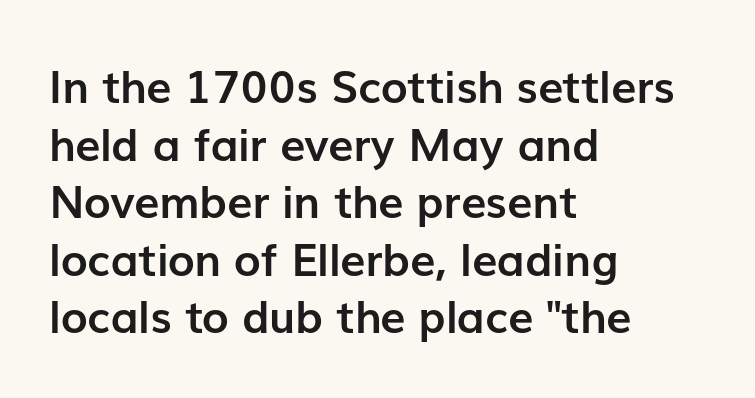
In terms of letterform style, serifs are entirely absent. If you measured baseline to baseline, you'd find a middling distance. Every letter is thick-stroked: bold, no question. The setting favours the left margin, as ordinary paragraphs usually do.
